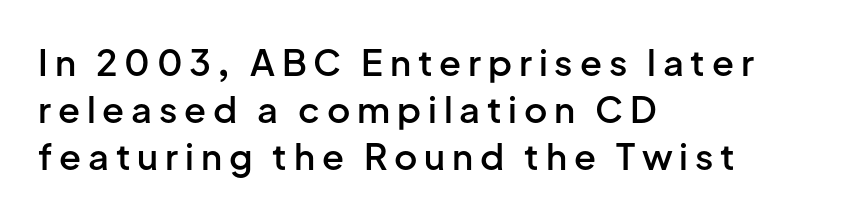
Do the characters align in a grid? No, the font is proportional. Baseline-to-baseline distance is the conventional proportion of letter height. These lines carry some extra weight — a demibold, not a full bold. Letterform terminals end flat and unadorned throughout the passage. These lines are set flush left with a ragged right edge.
